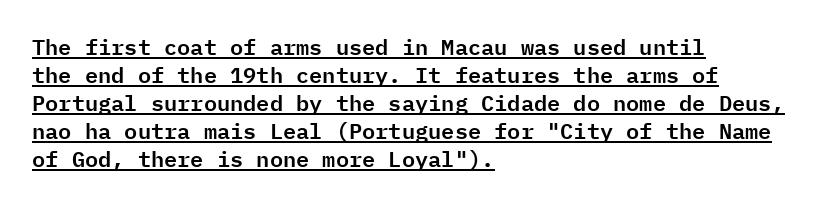
{"italic": "no", "underline": "yes", "align": "left", "line_spacing": "normal", "line_spacing_ratio": 1.27, "letter_spacing": "normal", "letter_spacing_em": 0.0, "glyph_px": 22}
